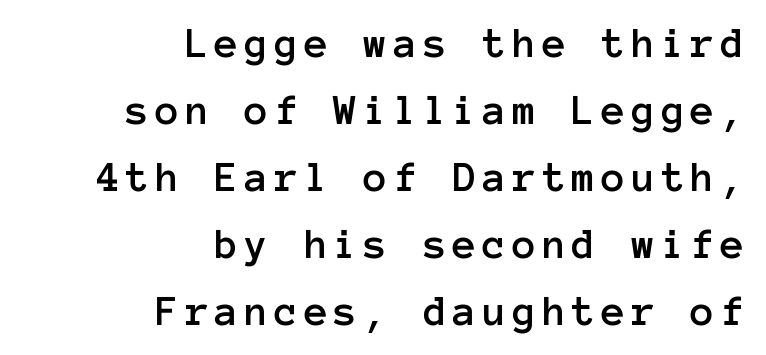
Q: Is the text italic (slanted)? A: No, it is upright.
Q: Is the text underlined? A: No.
Q: How is the paragraph aligned? A: Right-aligned.
Q: Is the spacing between lines tight, normal or loose? A: Normal.
Q: Width (condensed, normal, or wide)? A: Normal.
Q: Stroke contrast? A: Low.
Q: x-height? A: Medium.
Q: Monospaced? A: Yes.
